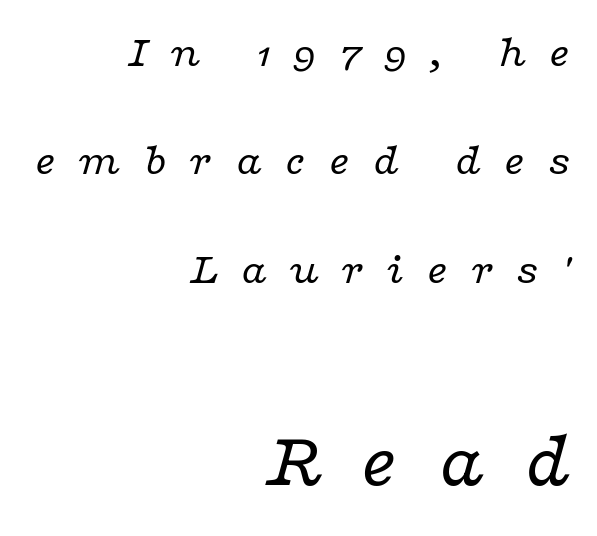
Size hierarchy here favors the trailing block over the leading one. This sample uses an oblique cut, with every glyph tilted off the vertical. Glance below the letters and you will spot only blank space. Proportional: the letters do not fall into vertical columns. One-word summary of the alignment: right. Vertical spacing — loose.
